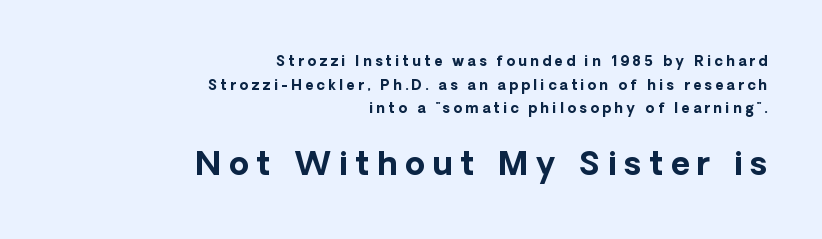
Q: Is the text bold? A: Yes.
Q: Is the text italic (slanted)? A: No, it is upright.
Q: Is the typeface a serif or a sans-serif typeface? A: Sans-serif.
Q: Is the text underlined? A: No.
Q: How is the paragraph aligned? A: Right-aligned.
Q: Is the spacing between letters normal or unusually wide? A: Unusually wide.
Q: Is the spacing between lines tight, normal or loose? A: Normal.
Q: Which block of text is set in a larger size, the first (top) or the second (bottom)? A: The second (bottom) one.
Q: Width (condensed, normal, or wide)? A: Normal.
Q: Stroke contrast? A: Low.
Q: x-height? A: Medium.
Q: Monospaced? A: No.
